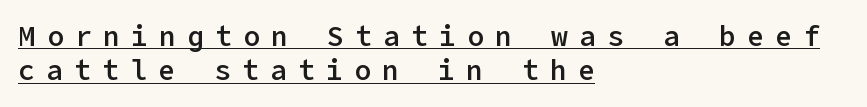
The image shows 28 px semibold sans-serif type, upright; set left-aligned, line spacing 1.23x, unusually wide letter spacing (+0.4 em), underlined; low stroke contrast and a medium x-height.
